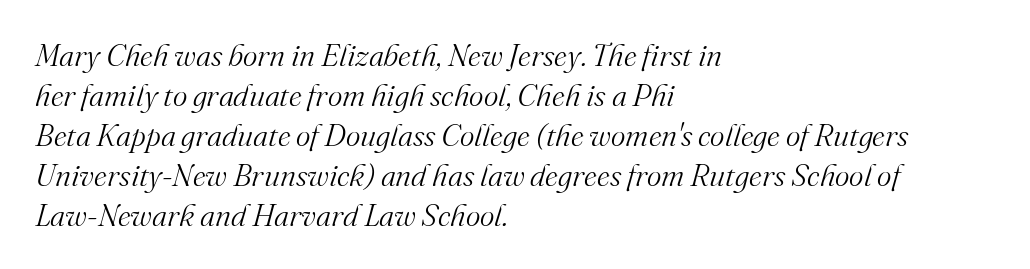
{"serif": "yes", "italic": "yes", "lean": "right", "slant_degrees": 16, "bold": "no", "weight": "light", "width": "normal", "stroke_contrast": "medium", "x_height": "small", "monospaced": "no", "underline": "no", "align": "left", "line_spacing": "normal", "line_spacing_ratio": 1.29, "letter_spacing": "normal", "letter_spacing_em": 0.0, "glyph_px": 31}
